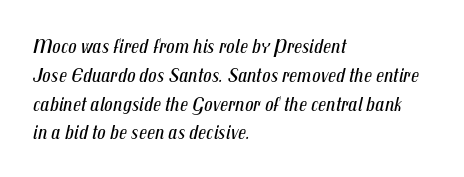
Q: Is the text bold? A: No.
Q: Is the text italic (slanted)? A: Yes, it leans right by about 12 degrees.
Q: Is the text underlined? A: No.
Q: How is the paragraph aligned? A: Left-aligned.
Q: Is the spacing between letters normal or unusually wide? A: Normal.
Q: Is the spacing between lines tight, normal or loose? A: Normal.
